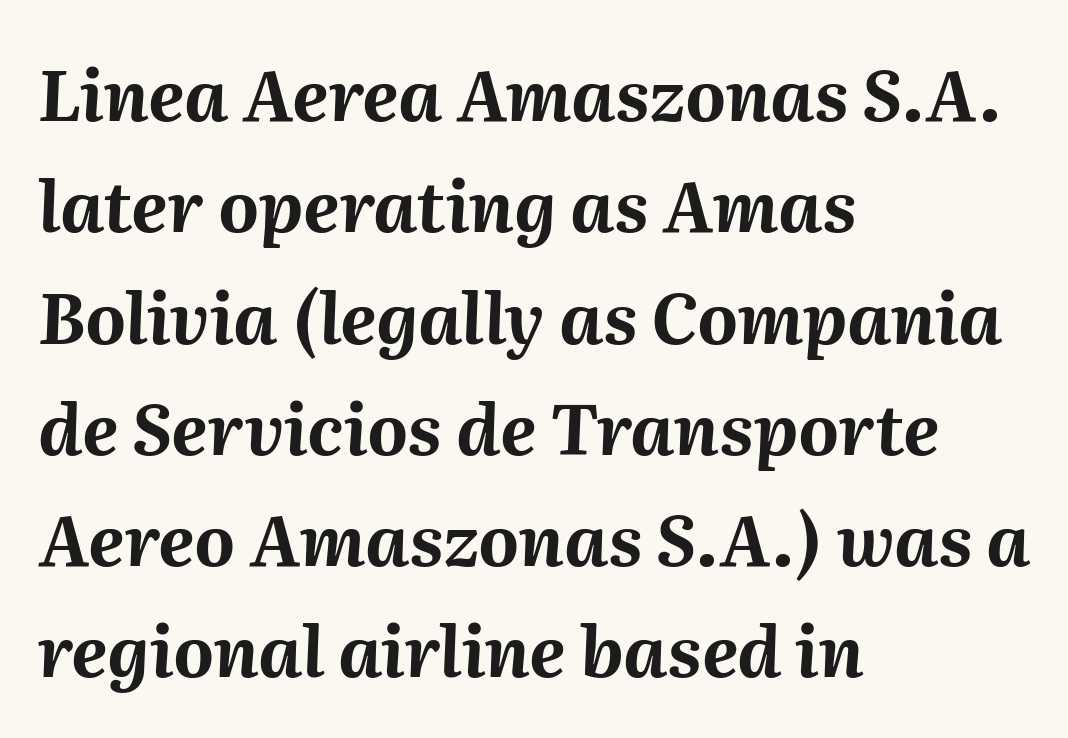
{"italic": "yes", "lean": "right", "slant_degrees": 2, "bold": "yes", "weight": "bold", "width": "normal", "stroke_contrast": "medium", "x_height": "medium", "monospaced": "no", "underline": "no", "align": "left", "line_spacing": "normal", "line_spacing_ratio": 1.59, "letter_spacing": "normal", "letter_spacing_em": 0.0, "glyph_px": 70}
